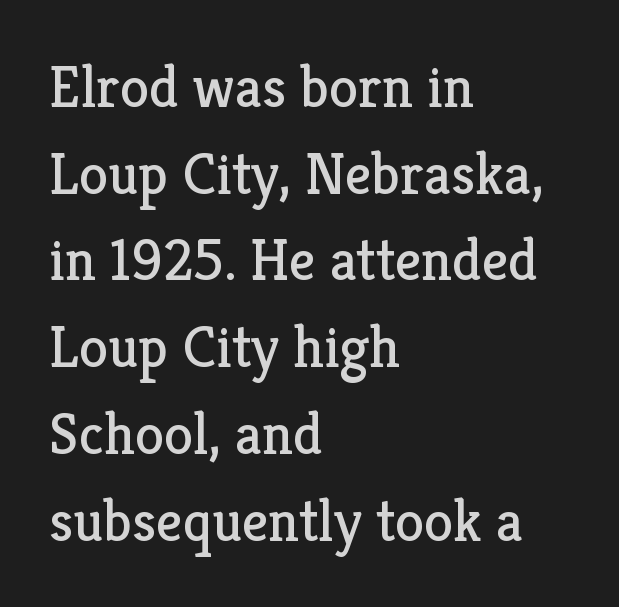
Q: Is the text bold? A: No.
Q: Is the text italic (slanted)? A: No, it is upright.
Q: Is the typeface a serif or a sans-serif typeface? A: Serif.
Q: Is the text underlined? A: No.
Q: How is the paragraph aligned? A: Left-aligned.
Q: Is the spacing between letters normal or unusually wide? A: Normal.
Q: Is the spacing between lines tight, normal or loose? A: Normal.
Q: Width (condensed, normal, or wide)? A: Normal.
Q: Stroke contrast? A: Low.
Q: x-height? A: Medium.
Q: Monospaced? A: No.
